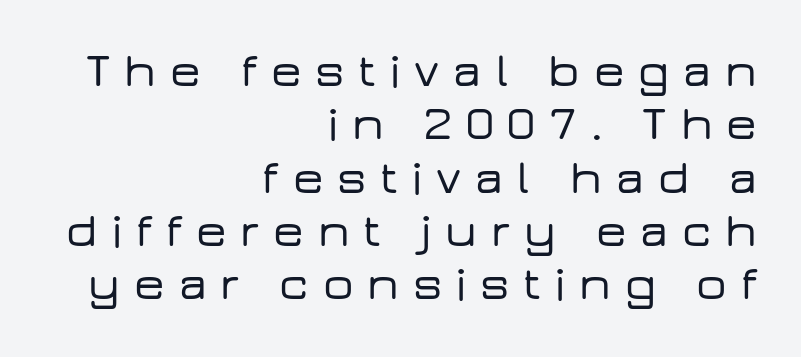
Q: Is the text italic (slanted)? A: No, it is upright.
Q: Is the typeface a serif or a sans-serif typeface? A: Sans-serif.
Q: Is the text underlined? A: No.
Q: How is the paragraph aligned? A: Right-aligned.
Q: Is the spacing between letters normal or unusually wide? A: Unusually wide.
Q: Is the spacing between lines tight, normal or loose? A: Tight.
Q: Width (condensed, normal, or wide)? A: Wide.
Q: Stroke contrast? A: Low.
Q: x-height? A: Medium.
Q: Monospaced? A: No.
